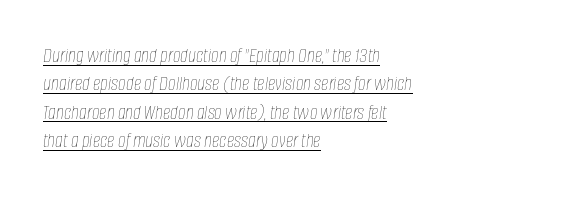
{"italic": "yes", "lean": "right", "slant_degrees": 8, "bold": "no", "underline": "yes", "align": "left", "line_spacing": "normal", "line_spacing_ratio": 1.35, "letter_spacing": "normal", "letter_spacing_em": 0.0, "glyph_px": 21}
